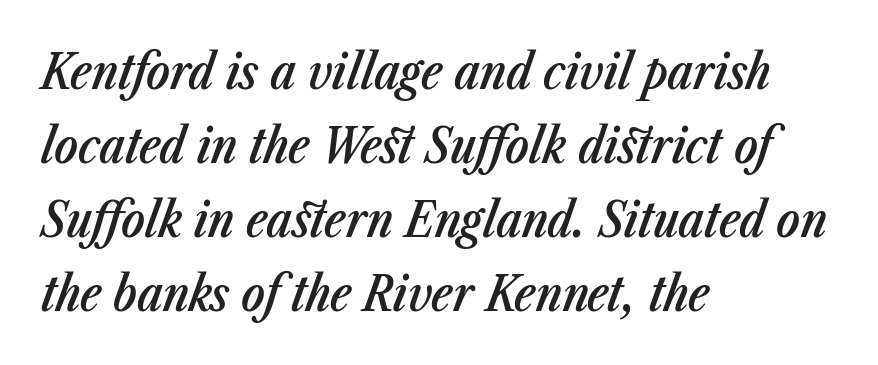
Q: Is the text bold? A: Semi-bold.
Q: Is the text italic (slanted)? A: Yes, it leans right by about 23 degrees.
Q: Is the text underlined? A: No.
Q: How is the paragraph aligned? A: Left-aligned.
Q: Is the spacing between letters normal or unusually wide? A: Normal.
Q: Is the spacing between lines tight, normal or loose? A: Normal.
Q: Width (condensed, normal, or wide)? A: Condensed.
Q: Stroke contrast? A: Low.
Q: x-height? A: Medium.
Q: Monospaced? A: No.
